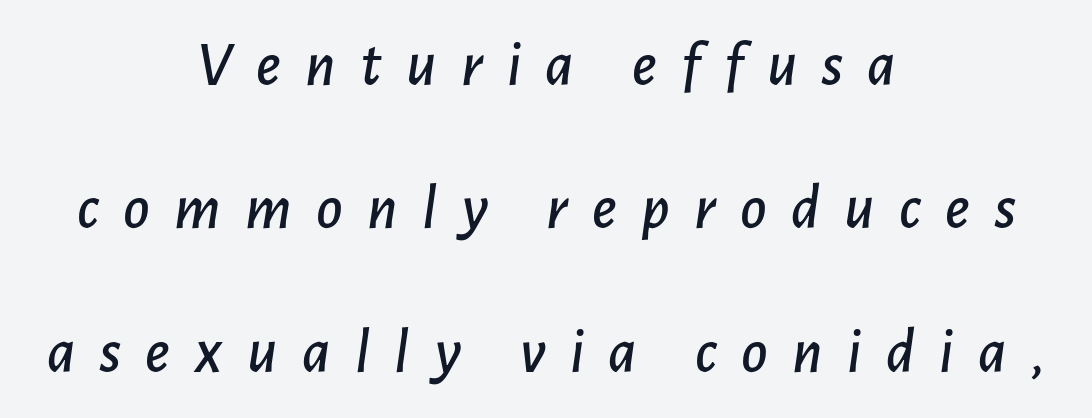
The image shows 64 px text type, italic (leaning right); set centered, loose line spacing (2.24x), unusually wide letter spacing (+0.38 em), not underlined; low stroke contrast and a medium x-height.
